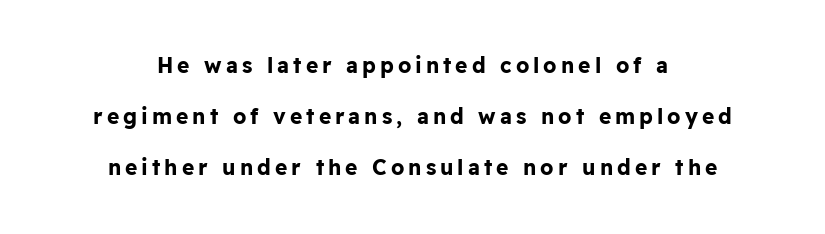
{"italic": "no", "bold": "yes", "underline": "no", "align": "center", "line_spacing": "loose", "line_spacing_ratio": 2.43, "glyph_px": 21}
